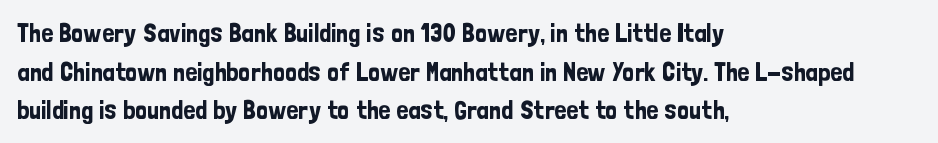
{"italic": "no", "underline": "no", "align": "left", "line_spacing": "normal", "line_spacing_ratio": 1.49, "letter_spacing": "normal", "letter_spacing_em": 0.0, "glyph_px": 26}
